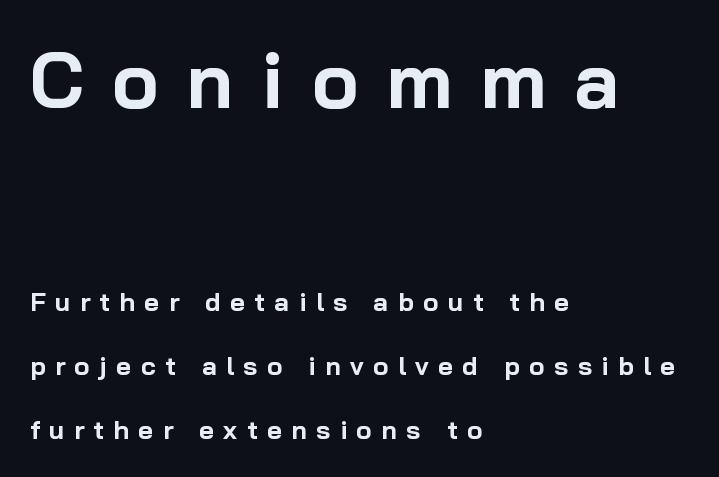
Q: Is the text bold? A: Yes.
Q: Is the text italic (slanted)? A: No, it is upright.
Q: Is the typeface a serif or a sans-serif typeface? A: Sans-serif.
Q: Is the text underlined? A: No.
Q: How is the paragraph aligned? A: Left-aligned.
Q: Is the spacing between letters normal or unusually wide? A: Unusually wide.
Q: Is the spacing between lines tight, normal or loose? A: Loose.
Q: Which block of text is set in a larger size, the first (top) or the second (bottom)? A: The first (top) one.
Q: Width (condensed, normal, or wide)? A: Normal.
Q: Stroke contrast? A: Low.
Q: x-height? A: Medium.
Q: Monospaced? A: No.
